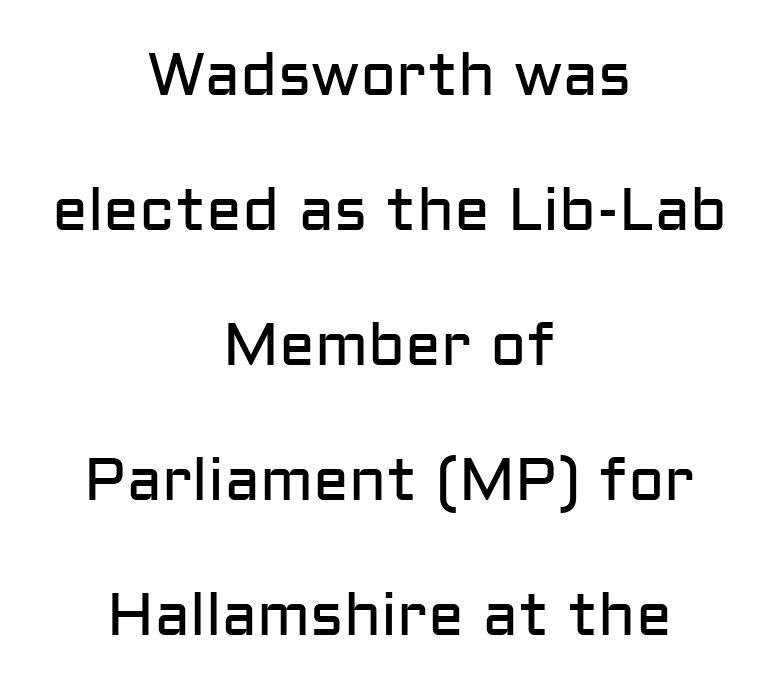
{"serif": "no", "italic": "no", "bold": "no", "weight": "regular", "width": "normal", "stroke_contrast": "low", "x_height": "medium", "monospaced": "no", "underline": "no", "align": "center", "line_spacing": "loose", "line_spacing_ratio": 2.25, "letter_spacing": "normal", "letter_spacing_em": 0.0, "glyph_px": 60}
